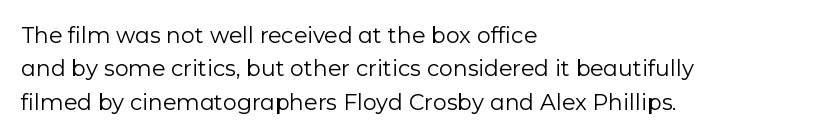
{"italic": "no", "bold": "no", "underline": "no", "align": "left", "line_spacing": "normal", "line_spacing_ratio": 1.52, "letter_spacing": "normal", "letter_spacing_em": 0.0, "glyph_px": 22}
